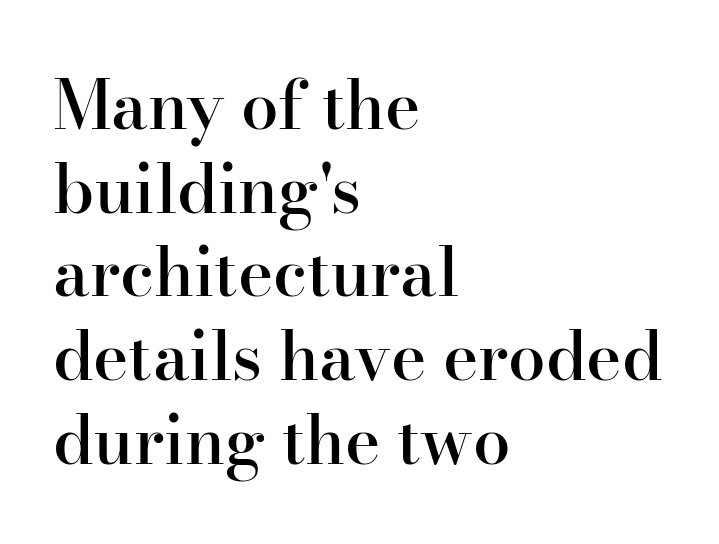
These words are printed semibold, heavier than regular yet not bold. These lines stack with their left ends in a neat column. These lines are rendered in a variable-pitch font. You could call the tracking neutral — neither tight nor loose. Look at the bottom of the vertical strokes: they flare into serifs here.
